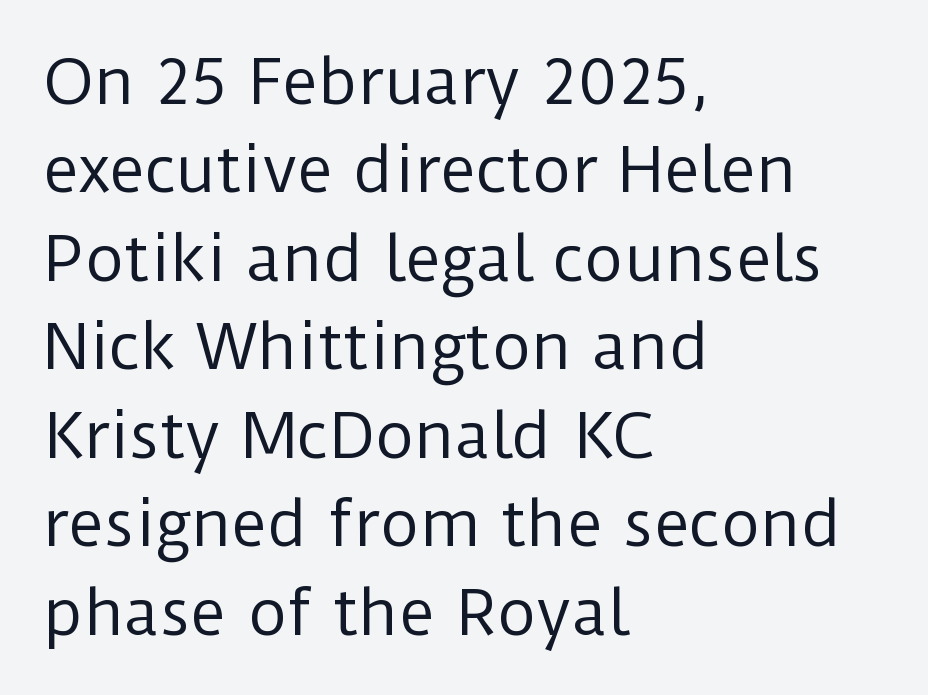
The image shows 61 px regular-weight sans-serif type, upright; set left-aligned, normal line spacing (1.45x), normal letter spacing, not underlined; low stroke contrast and a medium x-height.
